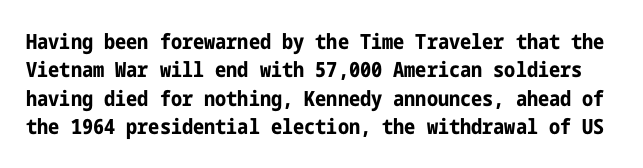
You can tell it's not italic because the verticals are truly vertical. Spacing between characters is what you'd get straight out of the box. A typesetter would call this leading conventional body-copy spacing. Summary of weight: heavy, a full bold.
